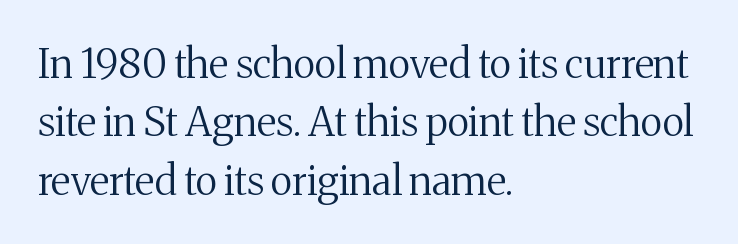
The image shows 40 px regular-weight serif type, upright; set left-aligned, normal line spacing (1.46x), normal letter spacing, not underlined; medium stroke contrast and a medium x-height.
